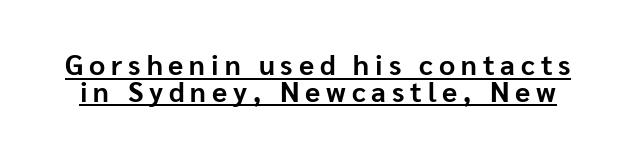
Q: Is the text bold? A: Yes.
Q: Is the text italic (slanted)? A: No, it is upright.
Q: Is the typeface a serif or a sans-serif typeface? A: Sans-serif.
Q: Is the text underlined? A: Yes.
Q: Is the spacing between letters normal or unusually wide? A: Unusually wide.
Q: Is the spacing between lines tight, normal or loose? A: Tight.
Q: Width (condensed, normal, or wide)? A: Normal.
Q: Stroke contrast? A: Low.
Q: x-height? A: Medium.
Q: Monospaced? A: No.
